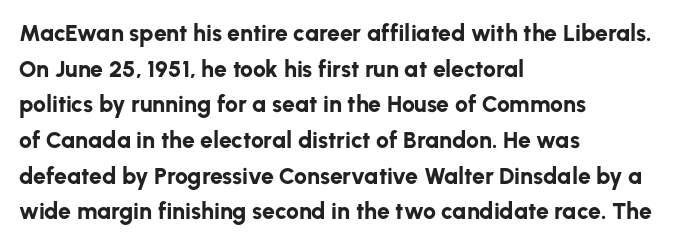
{"italic": "no", "bold": "yes", "underline": "no", "align": "left", "line_spacing": "normal", "line_spacing_ratio": 1.55, "letter_spacing": "normal", "letter_spacing_em": 0.0, "glyph_px": 23}
